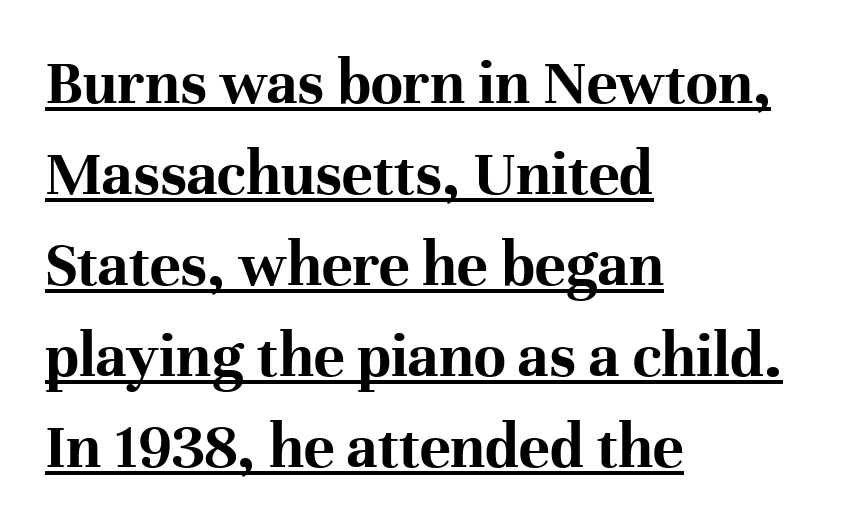
{"serif": "yes", "italic": "no", "bold": "yes", "weight": "bold", "width": "normal", "stroke_contrast": "high", "x_height": "medium", "monospaced": "no", "underline": "yes", "align": "left", "line_spacing": "normal", "line_spacing_ratio": 1.4, "letter_spacing": "normal", "letter_spacing_em": 0.0, "glyph_px": 65}
